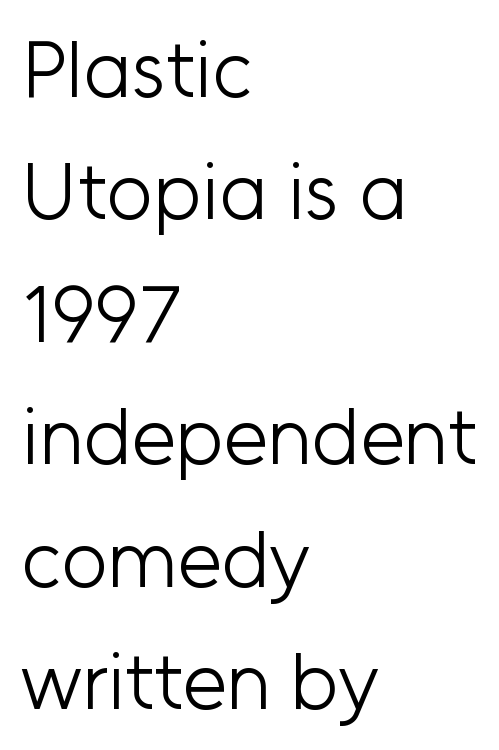
The image shows 80 px light sans-serif type, upright; set left-aligned, normal line spacing (1.53x), normal letter spacing, not underlined; low stroke contrast and a medium x-height.
